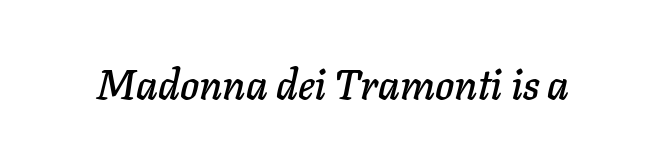
Q: Is the text italic (slanted)? A: Yes, it leans right by about 11 degrees.
Q: Is the text underlined? A: No.
Q: Is the spacing between letters normal or unusually wide? A: Normal.
Q: Width (condensed, normal, or wide)? A: Normal.
Q: Stroke contrast? A: Low.
Q: x-height? A: Medium.
Q: Monospaced? A: No.
